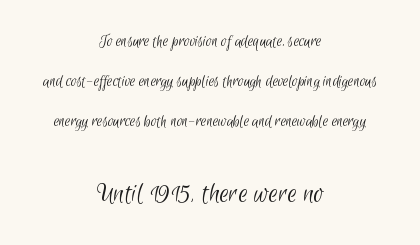
The passage shown is typed in a proportional face where columns would drift. The words here are not underlined. The second block has been scaled up relative to the first. Widely set lines give the paragraph a tall, airy silhouette. Nothing unusual about the tracking: characters are spaced as the font intends. The font family rendered here belongs to the sans-serif group.
